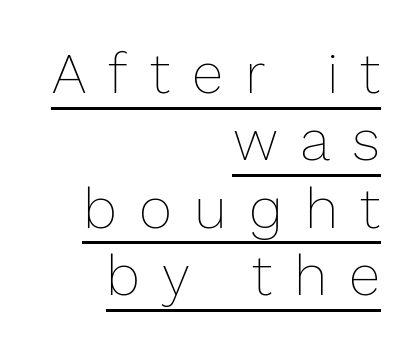
Q: Is the text bold? A: No.
Q: Is the text italic (slanted)? A: No, it is upright.
Q: Is the text underlined? A: Yes.
Q: How is the paragraph aligned? A: Right-aligned.
Q: Is the spacing between letters normal or unusually wide? A: Unusually wide.
Q: Width (condensed, normal, or wide)? A: Normal.
Q: x-height? A: Medium.
Q: Monospaced? A: No.
